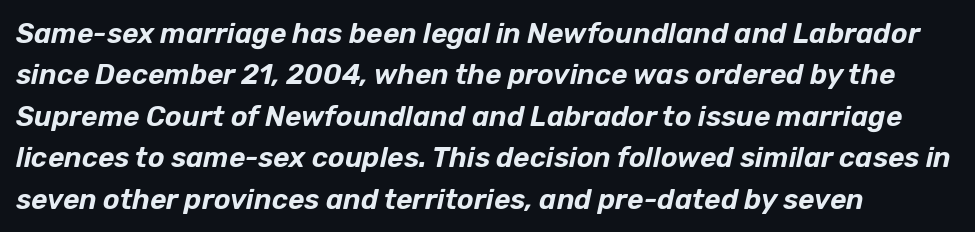
The lines sit at an ordinary, default distance from one another. Default kerning and tracking; the words read as compact shapes. Decoration check: the copy has no underline. Alignment: flush left. This sample uses an oblique cut, with every glyph tilted off the vertical.
